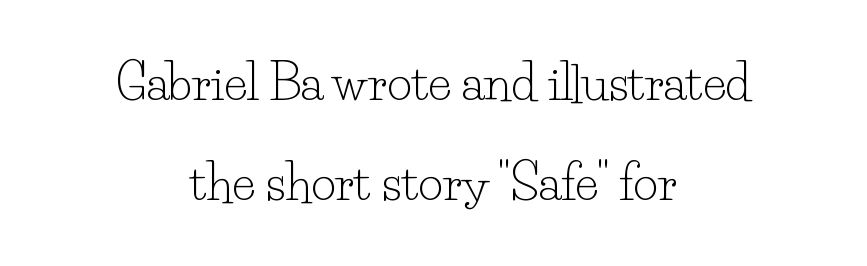
Q: Is the text bold? A: No.
Q: Is the text italic (slanted)? A: No, it is upright.
Q: Is the typeface a serif or a sans-serif typeface? A: Serif.
Q: Is the text underlined? A: No.
Q: How is the paragraph aligned? A: Centered.
Q: Is the spacing between letters normal or unusually wide? A: Normal.
Q: Is the spacing between lines tight, normal or loose? A: Loose.
Q: Width (condensed, normal, or wide)? A: Normal.
Q: Stroke contrast? A: Low.
Q: x-height? A: Small.
Q: Monospaced? A: No.
